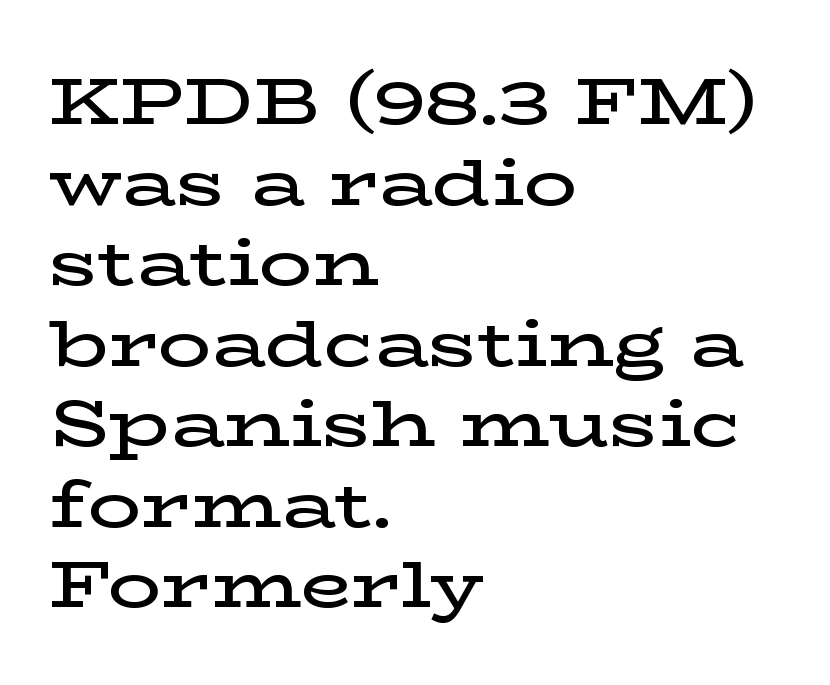
{"serif": "yes", "italic": "no", "bold": "semi", "weight": "semibold", "width": "wide", "stroke_contrast": "low", "x_height": "medium", "monospaced": "no", "underline": "no", "align": "left", "line_spacing_ratio": 1.22, "letter_spacing": "normal", "letter_spacing_em": 0.0, "glyph_px": 66}
